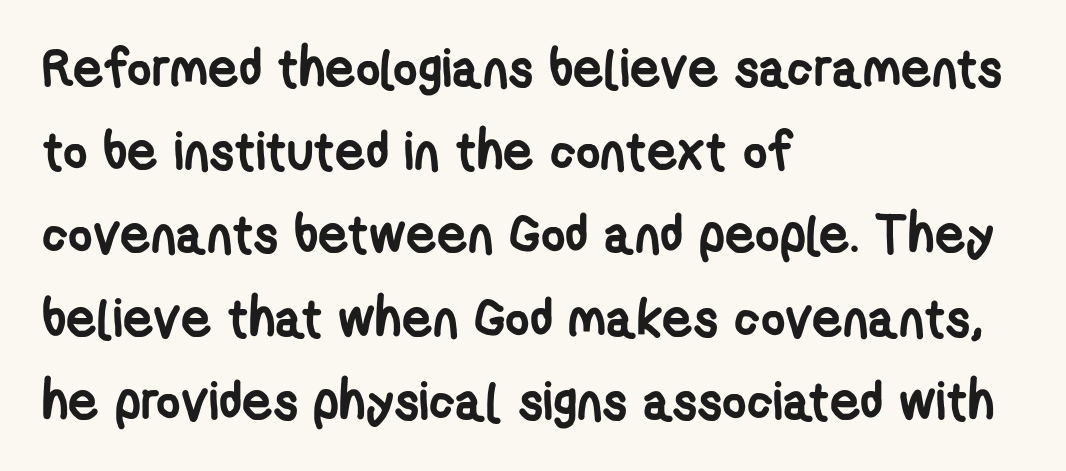
{"serif": "no", "bold": "yes", "weight": "semibold", "width": "condensed", "stroke_contrast": "low", "x_height": "medium", "monospaced": "no", "underline": "no", "align": "left", "line_spacing": "normal", "line_spacing_ratio": 1.57, "letter_spacing": "normal", "letter_spacing_em": 0.0, "glyph_px": 53}
